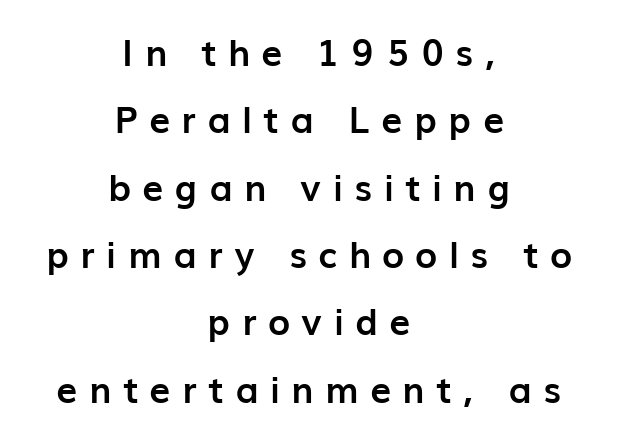
{"serif": "no", "italic": "no", "bold": "yes", "weight": "semibold", "width": "normal", "stroke_contrast": "low", "x_height": "medium", "monospaced": "no", "underline": "no", "align": "center", "line_spacing_ratio": 1.82, "letter_spacing": "wide", "letter_spacing_em": 0.32, "glyph_px": 37}
